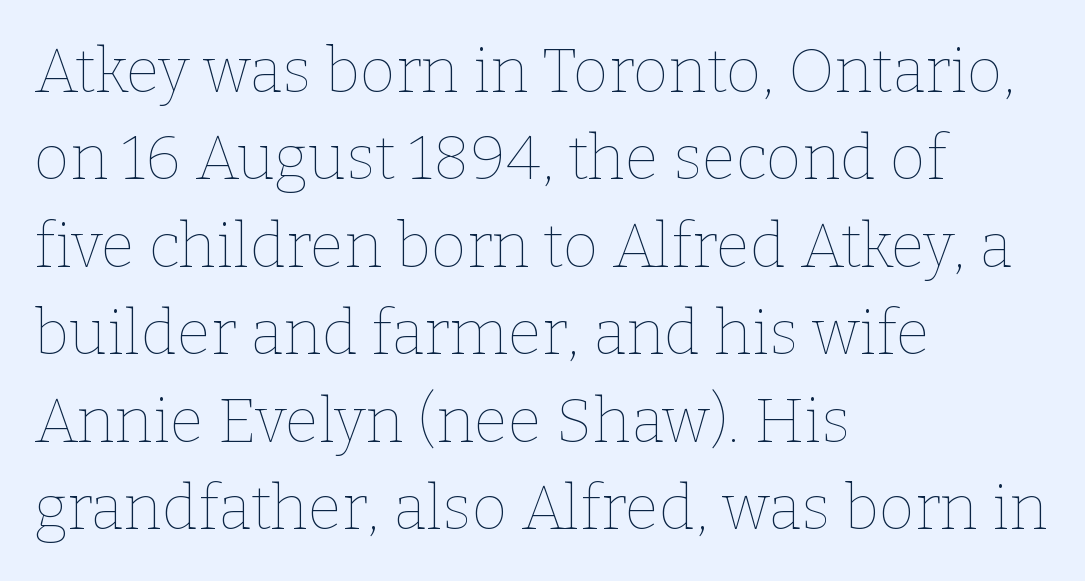
{"italic": "no", "bold": "no", "weight": "thin", "width": "normal", "stroke_contrast": "low", "x_height": "medium", "monospaced": "no", "underline": "no", "align": "left", "line_spacing": "normal", "line_spacing_ratio": 1.41, "letter_spacing": "normal", "letter_spacing_em": 0.0, "glyph_px": 62}
